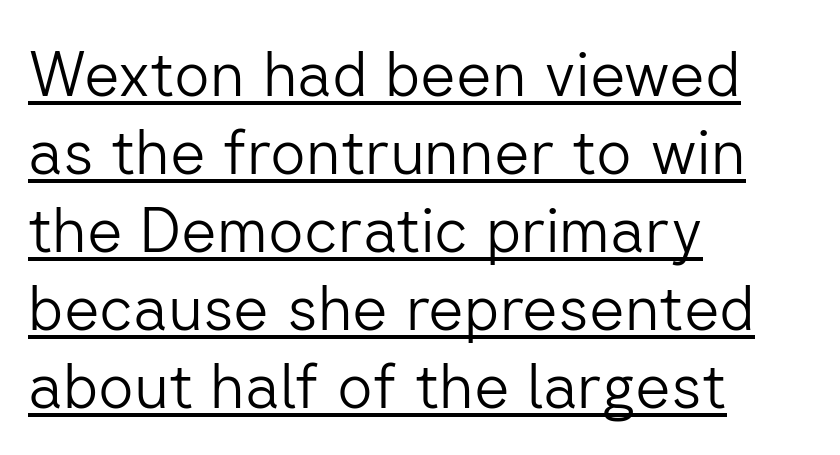
{"serif": "no", "italic": "no", "bold": "no", "weight": "light", "width": "normal", "stroke_contrast": "low", "x_height": "medium", "monospaced": "no", "underline": "yes", "align": "left", "line_spacing": "normal", "line_spacing_ratio": 1.26, "letter_spacing": "normal", "letter_spacing_em": 0.0, "glyph_px": 62}
